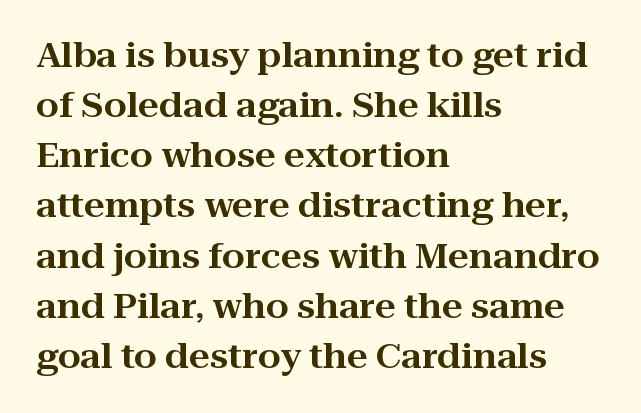
Q: Is the text italic (slanted)? A: No, it is upright.
Q: Is the typeface a serif or a sans-serif typeface? A: Serif.
Q: Is the text underlined? A: No.
Q: How is the paragraph aligned? A: Left-aligned.
Q: Is the spacing between letters normal or unusually wide? A: Normal.
Q: Is the spacing between lines tight, normal or loose? A: Normal.
Q: Width (condensed, normal, or wide)? A: Wide.
Q: Stroke contrast? A: High.
Q: x-height? A: Medium.
Q: Monospaced? A: No.
